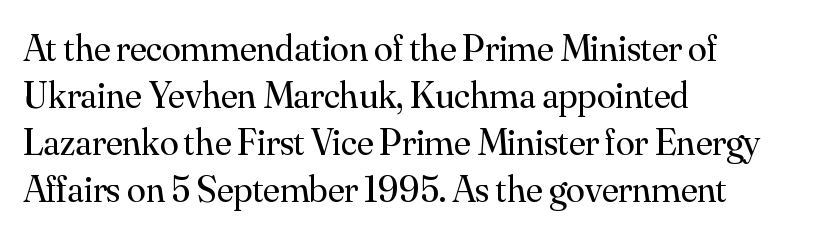
The image shows 38 px regular-weight serif type, upright; set left-aligned, line spacing 1.24x, normal letter spacing, not underlined; medium stroke contrast and a small x-height.
